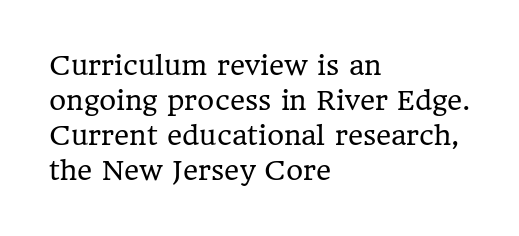
{"italic": "no", "bold": "no", "underline": "no", "align": "left", "line_spacing": "normal", "line_spacing_ratio": 1.34, "letter_spacing": "normal", "letter_spacing_em": 0.0, "glyph_px": 26}
